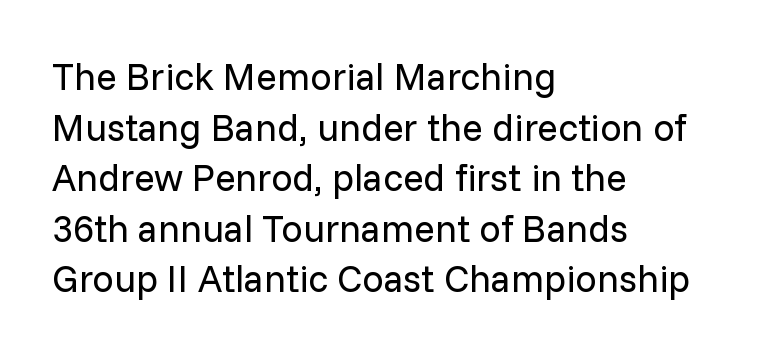
Each stroke keeps to a modest, everyday thickness or less. A student would call this left alignment; a typographer would say flush left, rag right. The words here are not underlined. Each letter keeps its own natural width here, so spacing adapts to shape.
